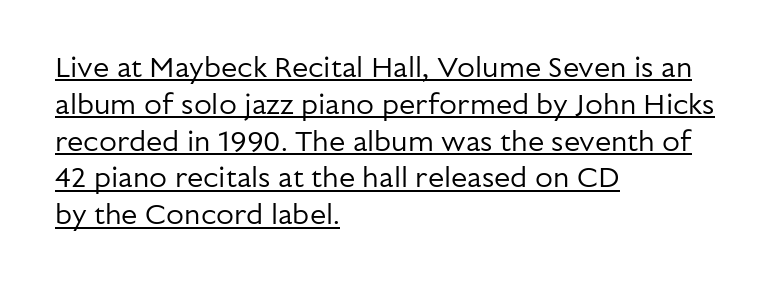
The image shows 29 px regular-weight sans-serif type, upright; set left-aligned, normal line spacing (1.27x), normal letter spacing, underlined; low stroke contrast and a medium x-height.
